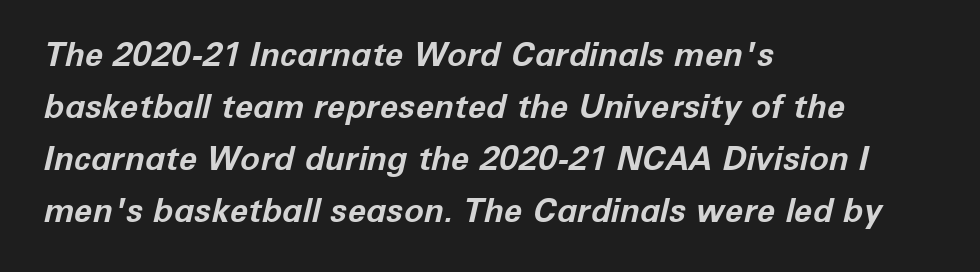
Q: Is the text bold? A: Yes.
Q: Is the text italic (slanted)? A: Yes, it leans right by about 12 degrees.
Q: Is the text underlined? A: No.
Q: How is the paragraph aligned? A: Left-aligned.
Q: Is the spacing between letters normal or unusually wide? A: Normal.
Q: Is the spacing between lines tight, normal or loose? A: Normal.
Q: Width (condensed, normal, or wide)? A: Normal.
Q: Stroke contrast? A: Low.
Q: x-height? A: Medium.
Q: Monospaced? A: No.
